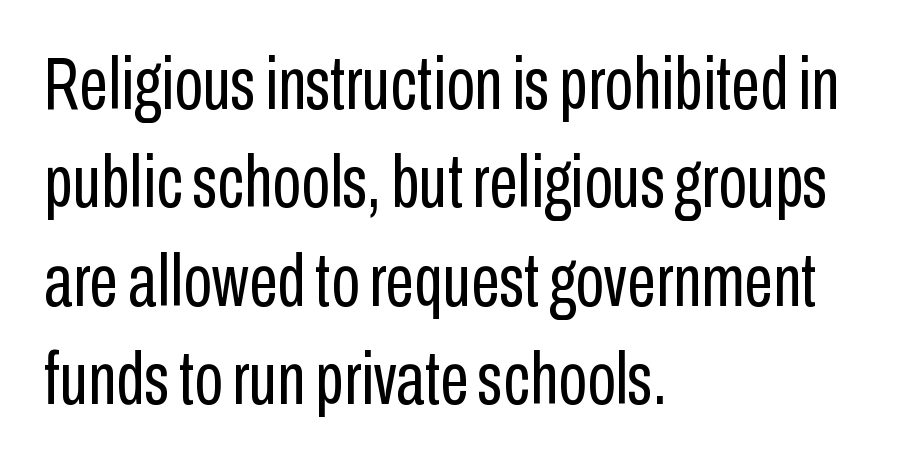
{"serif": "no", "italic": "no", "bold": "no", "weight": "regular", "width": "condensed", "stroke_contrast": "low", "x_height": "medium", "monospaced": "no", "underline": "no", "align": "left", "line_spacing": "normal", "line_spacing_ratio": 1.33, "letter_spacing": "normal", "letter_spacing_em": 0.0, "glyph_px": 74}
